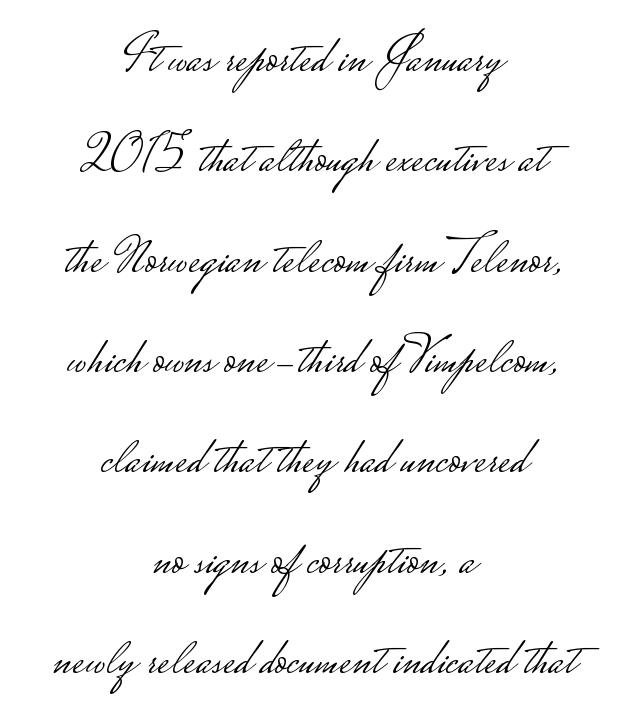
Q: Is the text bold? A: No.
Q: Is the text italic (slanted)? A: Yes.
Q: Is the typeface a serif or a sans-serif typeface? A: Sans-serif.
Q: Is the text underlined? A: No.
Q: How is the paragraph aligned? A: Centered.
Q: Is the spacing between letters normal or unusually wide? A: Normal.
Q: Is the spacing between lines tight, normal or loose? A: Loose.
Q: Width (condensed, normal, or wide)? A: Wide.
Q: Stroke contrast? A: Low.
Q: Monospaced? A: No.
